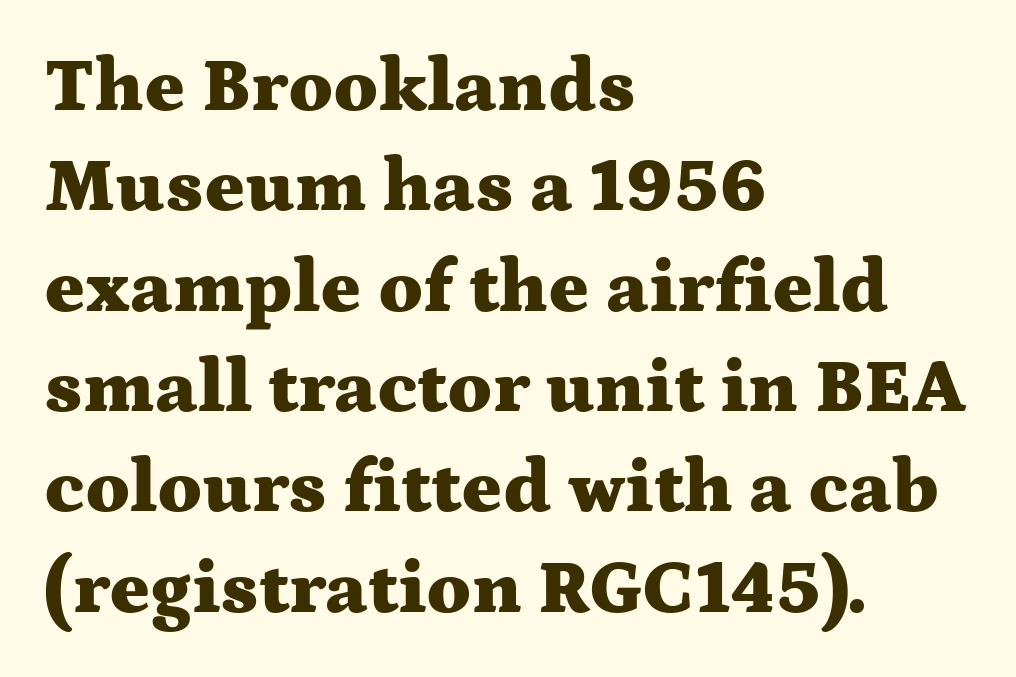
Varying glyph widths throughout — classic text-font behaviour. As a designer I'd log this as weight 700, bold. There is no visible air inserted between adjacent glyphs. Horizontal bands of white between lines are of average thickness. The lettering stays uniformly vertical, giving the passage a roman look. Where is the straight margin? On the left.
